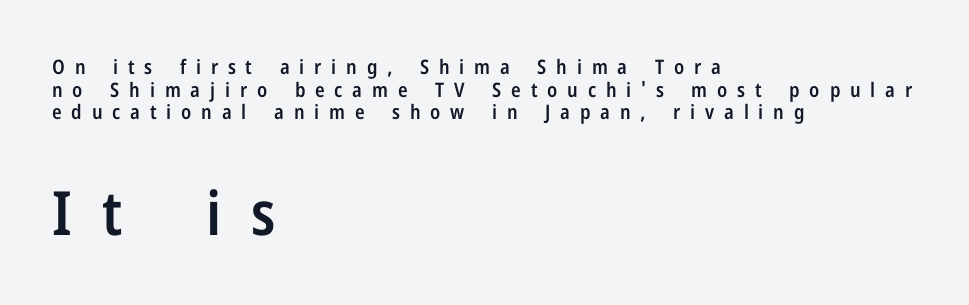
The image shows 61 px semibold, condensed sans-serif type, upright; set left-aligned, tight line spacing (1.13x), unusually wide letter spacing (+0.49 em), not underlined; the second (bottom) block is 3.05x larger; low stroke contrast and a medium x-height.
